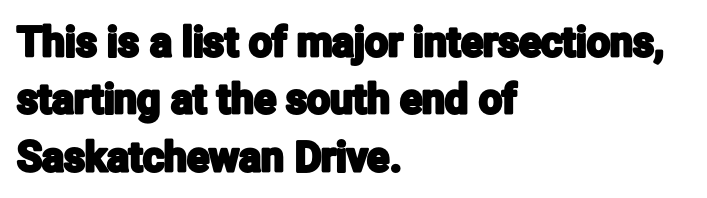
The image shows 41 px condensed sans-serif type, upright; set left-aligned, normal line spacing (1.4x), normal letter spacing, not underlined; low stroke contrast and a medium x-height.
